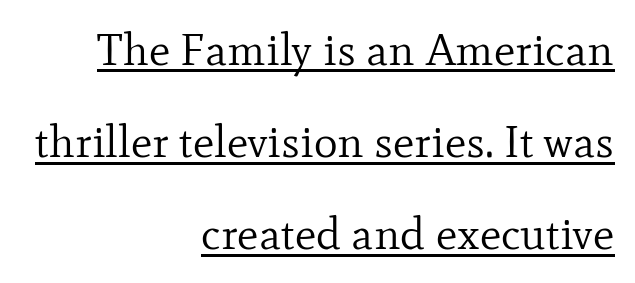
The image shows 45 px regular-weight serif type, upright; set right-aligned, loose line spacing (2.05x), normal letter spacing, underlined; low stroke contrast and a small x-height.
